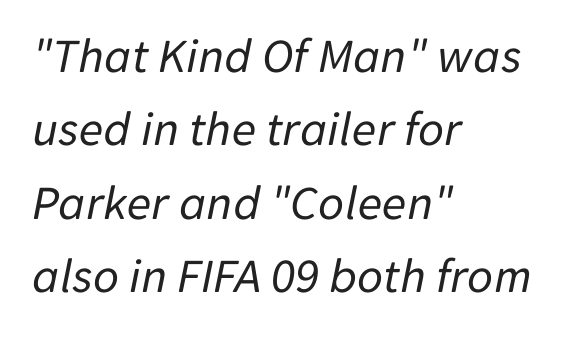
{"italic": "yes", "lean": "right", "slant_degrees": 11, "bold": "no", "weight": "regular", "width": "normal", "stroke_contrast": "low", "x_height": "medium", "monospaced": "no", "underline": "no", "align": "left", "line_spacing": "normal", "line_spacing_ratio": 1.47, "letter_spacing": "normal", "letter_spacing_em": 0.0, "glyph_px": 50}
